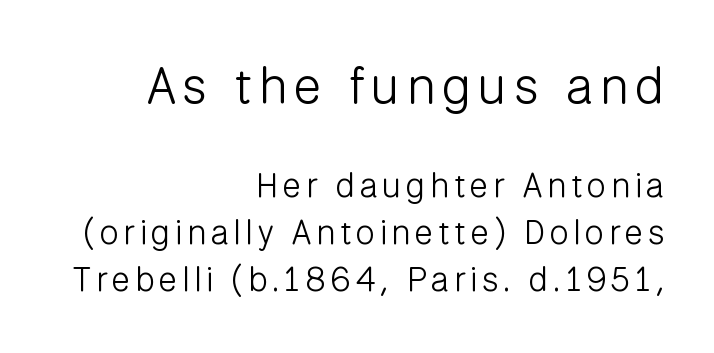
Q: Is the text bold? A: No.
Q: Is the text italic (slanted)? A: No, it is upright.
Q: Is the typeface a serif or a sans-serif typeface? A: Sans-serif.
Q: Is the text underlined? A: No.
Q: How is the paragraph aligned? A: Right-aligned.
Q: Is the spacing between lines tight, normal or loose? A: Normal.
Q: Which block of text is set in a larger size, the first (top) or the second (bottom)? A: The first (top) one.
Q: Width (condensed, normal, or wide)? A: Normal.
Q: Stroke contrast? A: Low.
Q: x-height? A: Medium.
Q: Monospaced? A: No.
